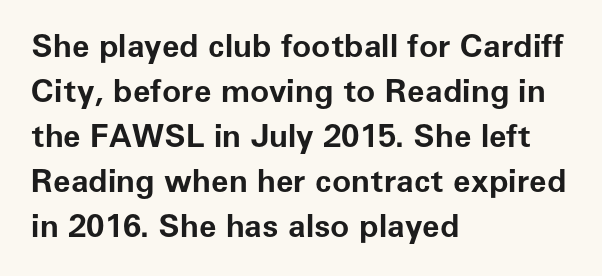
Q: Is the text bold? A: Yes.
Q: Is the text italic (slanted)? A: No, it is upright.
Q: Is the typeface a serif or a sans-serif typeface? A: Sans-serif.
Q: Is the text underlined? A: No.
Q: How is the paragraph aligned? A: Left-aligned.
Q: Is the spacing between letters normal or unusually wide? A: Normal.
Q: Is the spacing between lines tight, normal or loose? A: Normal.
Q: Width (condensed, normal, or wide)? A: Normal.
Q: Stroke contrast? A: Low.
Q: x-height? A: Medium.
Q: Monospaced? A: No.
